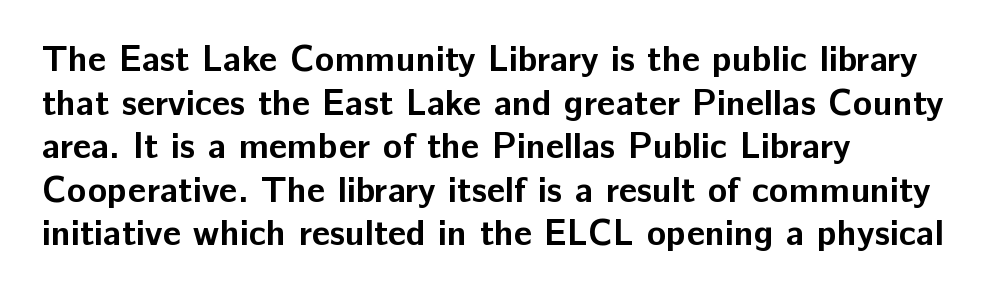
The image shows 36 px bold sans-serif type, upright; set left-aligned, line spacing 1.21x, normal letter spacing, not underlined; low stroke contrast and a medium x-height.
